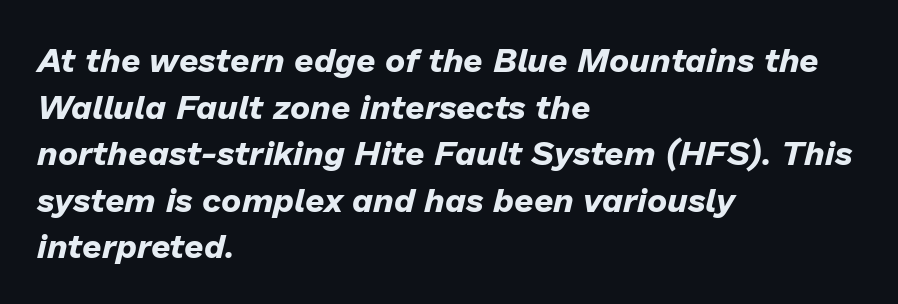
Descender tails drop into unmarked territory. These lines are rendered in a variable-pitch font. The lines in this sample share a left origin and differ only in where they stop. Compared with ordinary roman type, these characters are visibly tilted. The rendering keeps characters at their native spacing. I'd describe the lettering as bold — thick and assertive.
